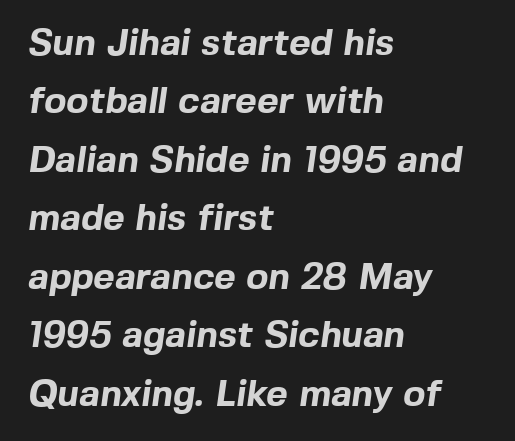
If you drew a ruler down the left edge, every line would touch it. Tracking here is standard; glyphs follow each other at the usual distance. One glance says typical: line gaps are just what's usual. Lines of text with bare space underneath.
